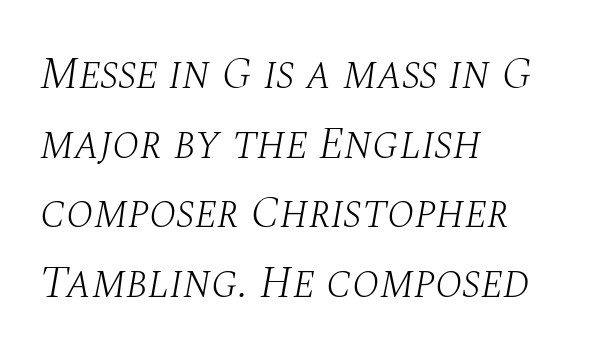
Underlining? Definitely not there. Is this a heavy cut? Hardly; it is regular or lighter. Horizontal alignment here is leftward, the default for most running prose. This sample keeps an unexceptional amount of space between lines. Default kerning and tracking; the words read as compact shapes. Do the characters align in a grid? No, the font is proportional.
